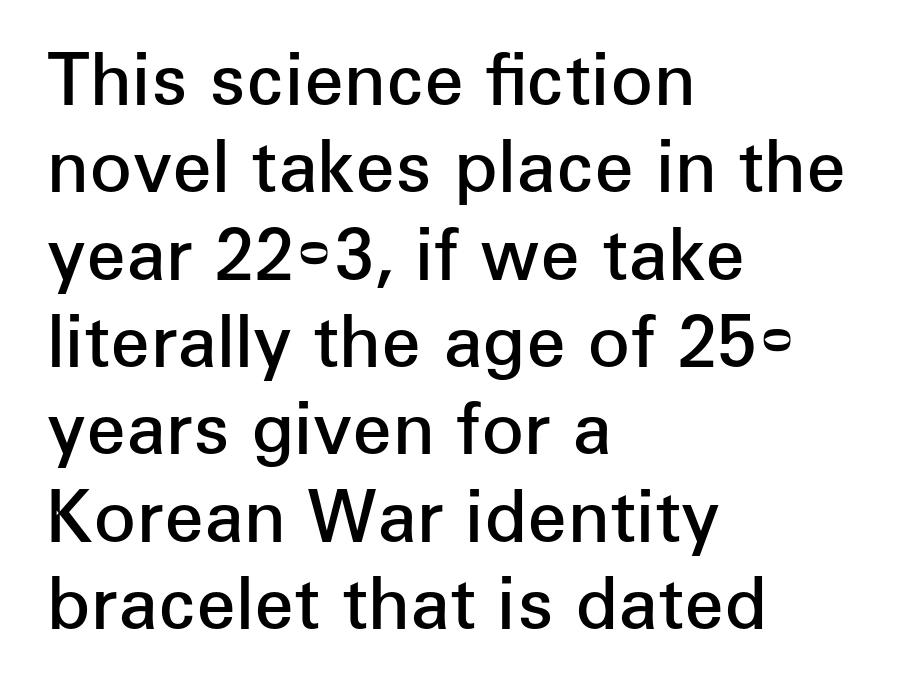
The image shows 71 px semibold sans-serif type, upright; set left-aligned, line spacing 1.23x, normal letter spacing, not underlined; low stroke contrast and a medium x-height.
